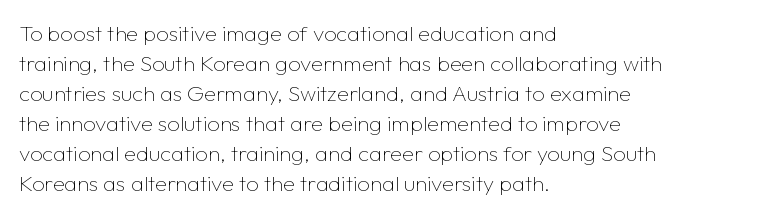
Q: Is the text bold? A: No.
Q: Is the text italic (slanted)? A: No, it is upright.
Q: Is the text underlined? A: No.
Q: How is the paragraph aligned? A: Left-aligned.
Q: Is the spacing between letters normal or unusually wide? A: Normal.
Q: Is the spacing between lines tight, normal or loose? A: Normal.
